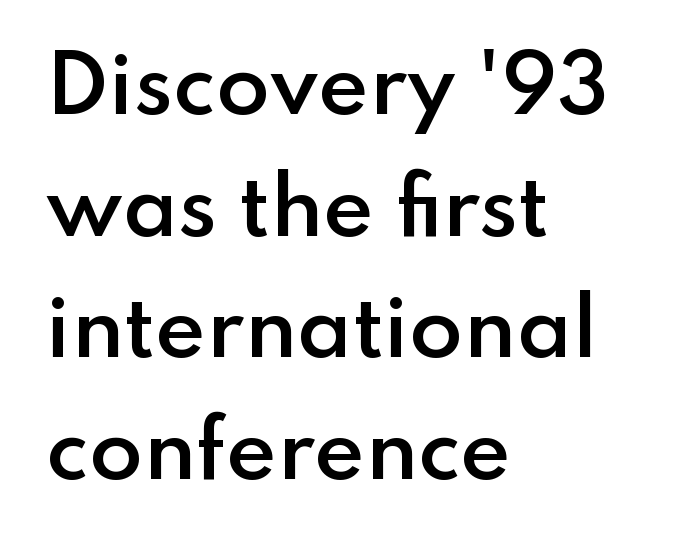
{"serif": "no", "italic": "no", "bold": "semi", "weight": "semibold", "width": "normal", "stroke_contrast": "low", "x_height": "small", "monospaced": "no", "underline": "no", "align": "left", "line_spacing": "normal", "line_spacing_ratio": 1.56, "letter_spacing": "normal", "letter_spacing_em": 0.0, "glyph_px": 78}
